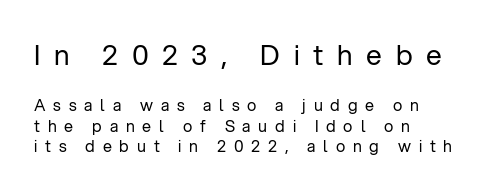
The image shows 28 px regular-weight sans-serif type, upright; set left-aligned, normal line spacing (1.3x), unusually wide letter spacing (+0.49 em), not underlined; the first (top) block is 1.75x larger; low stroke contrast and a medium x-height.
